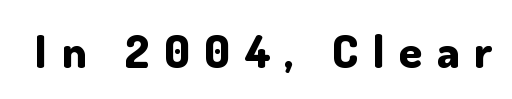
Q: Is the text bold? A: Yes.
Q: Is the text italic (slanted)? A: No, it is upright.
Q: Is the typeface a serif or a sans-serif typeface? A: Sans-serif.
Q: Is the text underlined? A: No.
Q: Is the spacing between letters normal or unusually wide? A: Unusually wide.
Q: Width (condensed, normal, or wide)? A: Normal.
Q: Stroke contrast? A: Low.
Q: x-height? A: Small.
Q: Monospaced? A: No.
